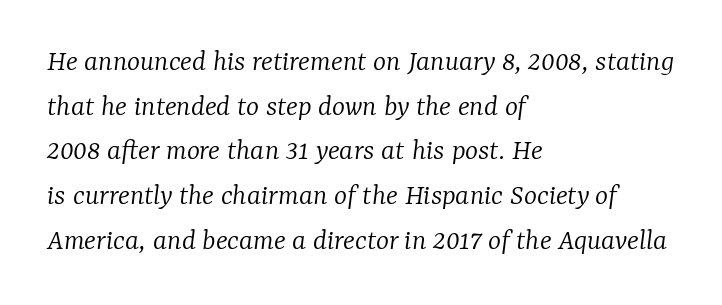
The rendering uses natural spacing where letterforms have individual widths. Layout note: lines flush left. Is this a heavy cut? Hardly; it is regular or lighter. Is the letter spacing exaggerated? No — it looks like the ordinary default. What's the leading like? Ordinary, nothing unusual.
